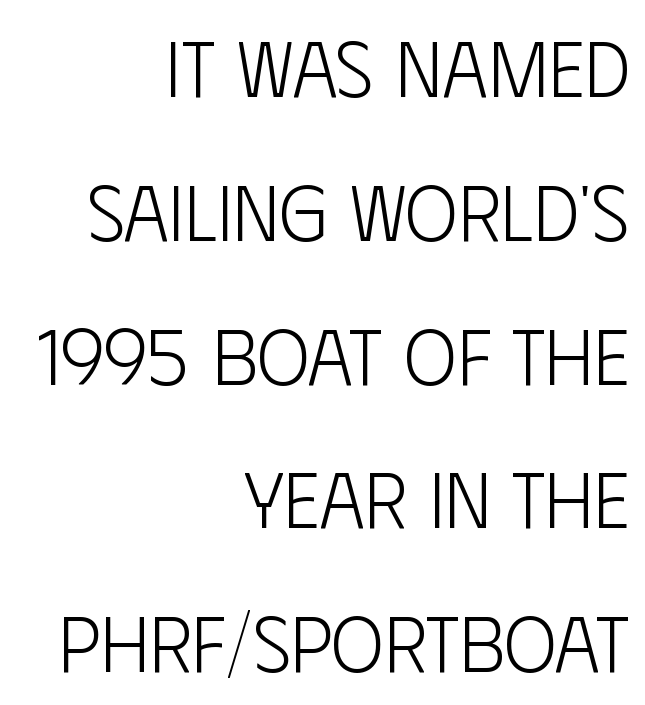
Q: Is the text bold? A: No.
Q: Is the text italic (slanted)? A: No, it is upright.
Q: Is the typeface a serif or a sans-serif typeface? A: Sans-serif.
Q: Is the text underlined? A: No.
Q: How is the paragraph aligned? A: Right-aligned.
Q: Is the spacing between letters normal or unusually wide? A: Normal.
Q: Width (condensed, normal, or wide)? A: Condensed.
Q: Stroke contrast? A: Low.
Q: x-height? A: Large.
Q: Monospaced? A: No.
